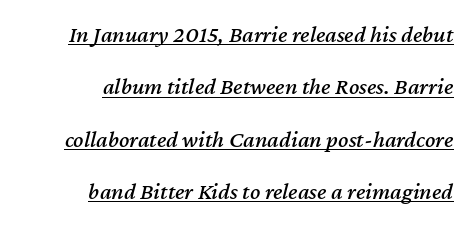
The image shows 24 px text type, italic (leaning right); set right-aligned, loose line spacing (2.18x), normal letter spacing, underlined.
